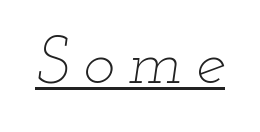
The passage shown is typed in a proportional face where columns would drift. These characters rest on top of a visible drawn line. This sample uses expanded letter spacing, leaving extra air between glyphs. Emphasis-style slanted type is in use. Weight: not bold — regular or lighter.
